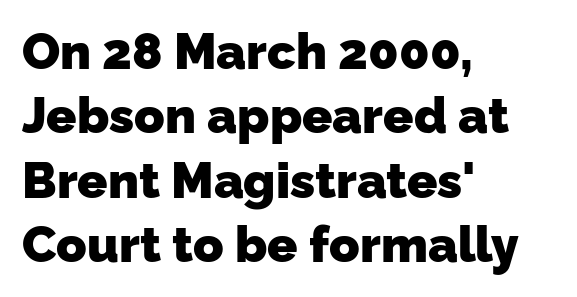
Q: Is the text bold? A: Yes.
Q: Is the typeface a serif or a sans-serif typeface? A: Sans-serif.
Q: Is the text underlined? A: No.
Q: How is the paragraph aligned? A: Left-aligned.
Q: Is the spacing between letters normal or unusually wide? A: Normal.
Q: Is the spacing between lines tight, normal or loose? A: Normal.
Q: Width (condensed, normal, or wide)? A: Normal.
Q: Stroke contrast? A: Low.
Q: x-height? A: Medium.
Q: Monospaced? A: No.
